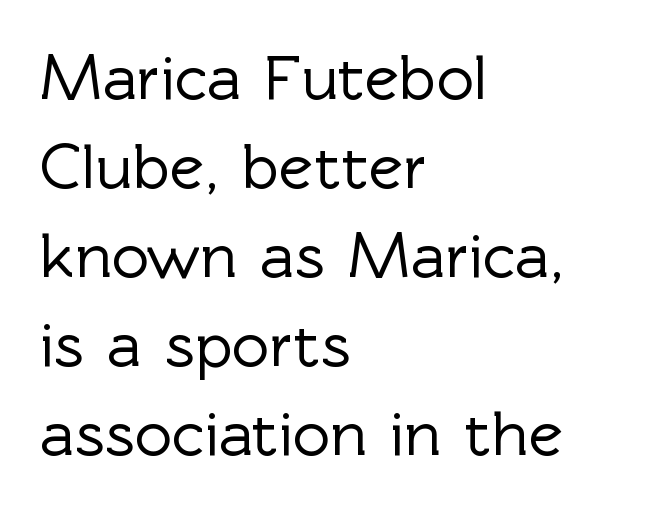
The image shows 65 px sans-serif type, upright; set left-aligned, normal line spacing (1.37x), normal letter spacing, not underlined; a medium x-height.
